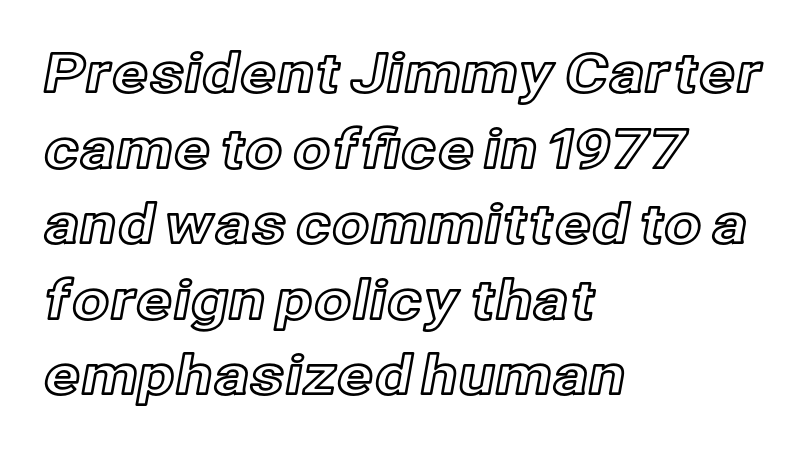
The image shows 54 px text type; set left-aligned, normal line spacing (1.4x), normal letter spacing, not underlined; a medium x-height.
